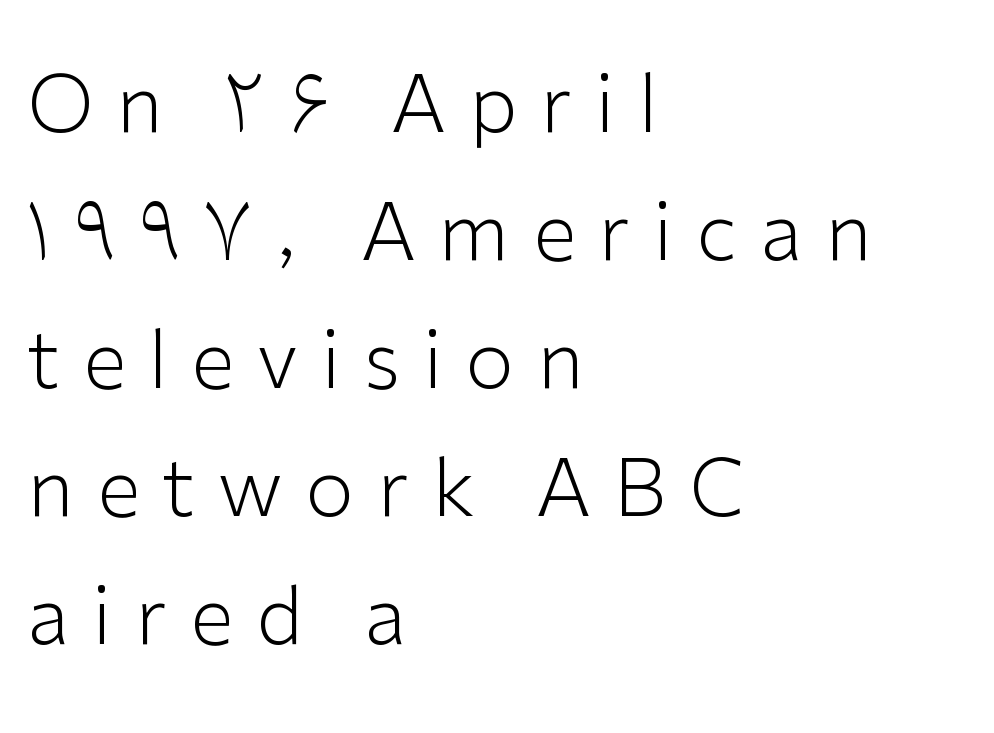
Q: Is the text bold? A: No.
Q: Is the text italic (slanted)? A: No, it is upright.
Q: Is the typeface a serif or a sans-serif typeface? A: Sans-serif.
Q: Is the text underlined? A: No.
Q: How is the paragraph aligned? A: Left-aligned.
Q: Is the spacing between letters normal or unusually wide? A: Unusually wide.
Q: Is the spacing between lines tight, normal or loose? A: Normal.
Q: Width (condensed, normal, or wide)? A: Normal.
Q: Stroke contrast? A: Low.
Q: x-height? A: Medium.
Q: Monospaced? A: No.
